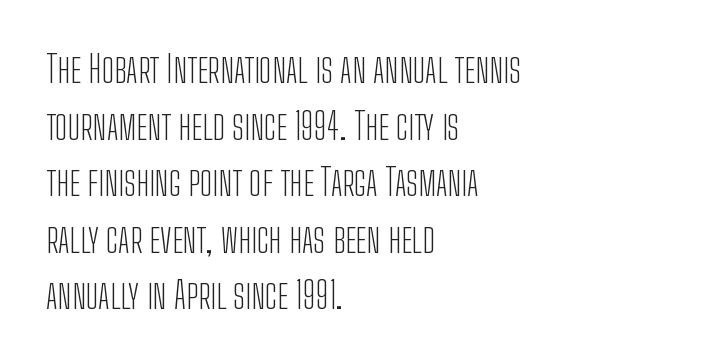
{"serif": "no", "italic": "no", "bold": "no", "weight": "light", "width": "condensed", "stroke_contrast": "low", "x_height": "medium", "monospaced": "no", "underline": "no", "align": "left", "line_spacing": "normal", "line_spacing_ratio": 1.53, "letter_spacing": "normal", "letter_spacing_em": 0.0, "glyph_px": 37}
